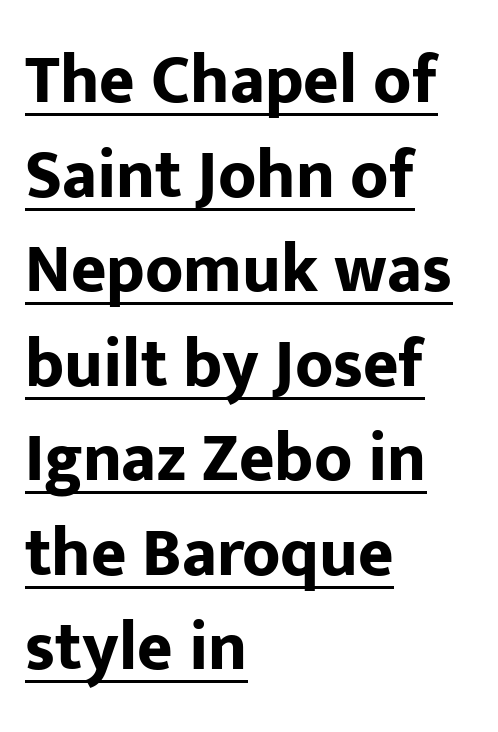
Descenders here cross a horizontal rule under the line. The face used here is a sans, in the tradition of grotesques and geometrics. The face used here is proportionally spaced, like ordinary book or web type. The rendering anchors every line to the left-hand side. How would I describe the line gaps? Plain and ordinary.
